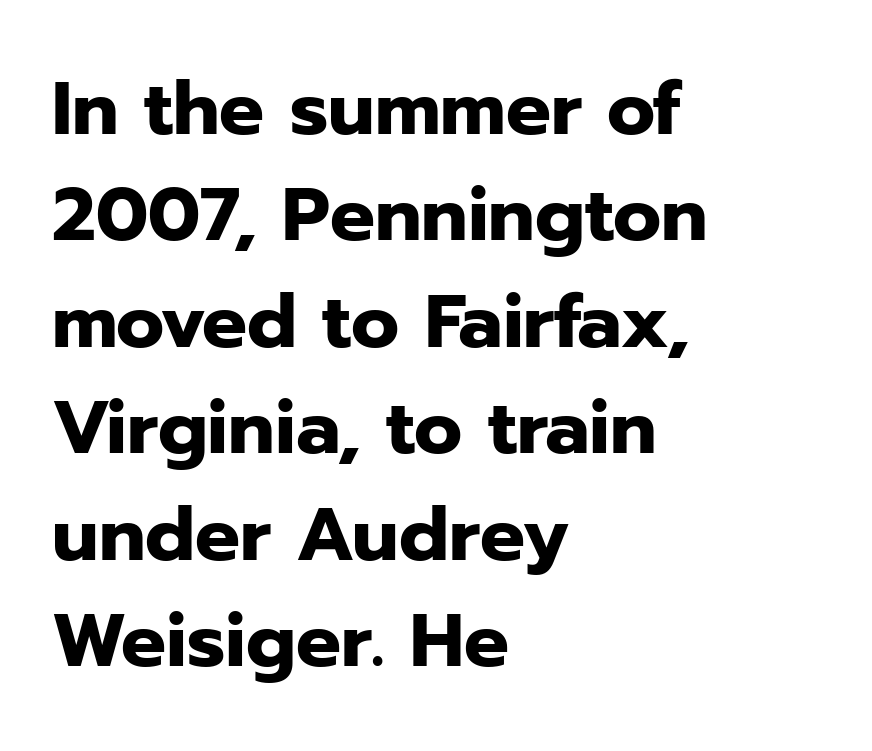
The string is rendered with underlining switched off. Proportional: the letters do not fall into vertical columns. The letters carry no serifs — their stems end cleanly without finishing strokes. Here the glyphs are tracked normally, forming tight word shapes. Horizontally, the lines are justified to the leading edge only. Thick stems and heavy bowls — unmistakably bold.
